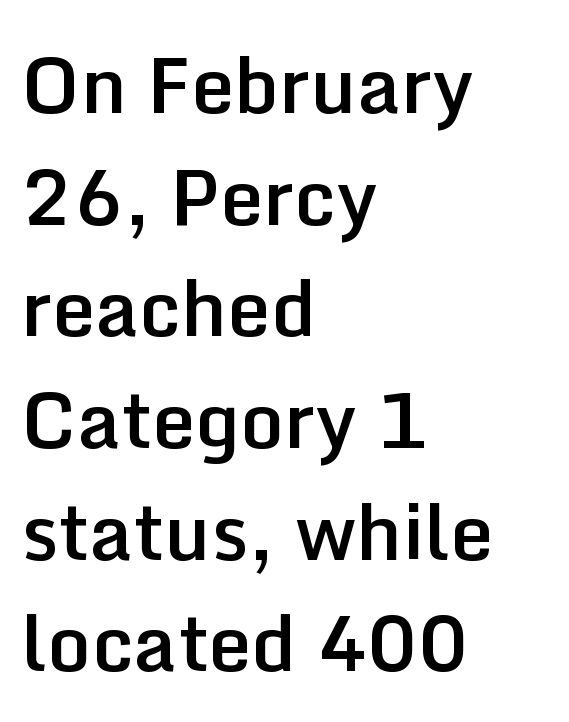
Q: Is the text bold? A: Semi-bold.
Q: Is the text italic (slanted)? A: No, it is upright.
Q: Is the typeface a serif or a sans-serif typeface? A: Sans-serif.
Q: Is the text underlined? A: No.
Q: How is the paragraph aligned? A: Left-aligned.
Q: Is the spacing between letters normal or unusually wide? A: Normal.
Q: Is the spacing between lines tight, normal or loose? A: Normal.
Q: Width (condensed, normal, or wide)? A: Normal.
Q: Stroke contrast? A: Low.
Q: x-height? A: Medium.
Q: Monospaced? A: No.
